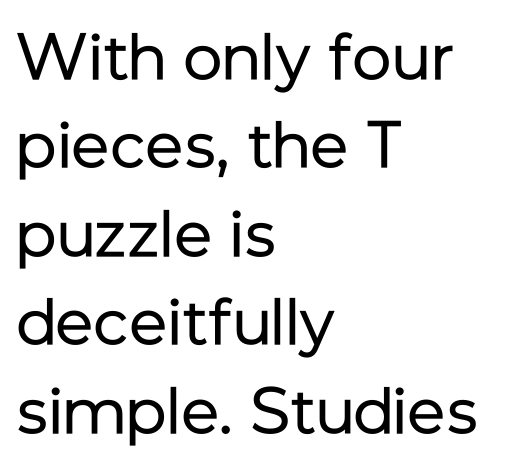
The image shows 65 px regular-weight sans-serif type, upright; set left-aligned, normal line spacing (1.36x), normal letter spacing, not underlined; low stroke contrast and a medium x-height.
